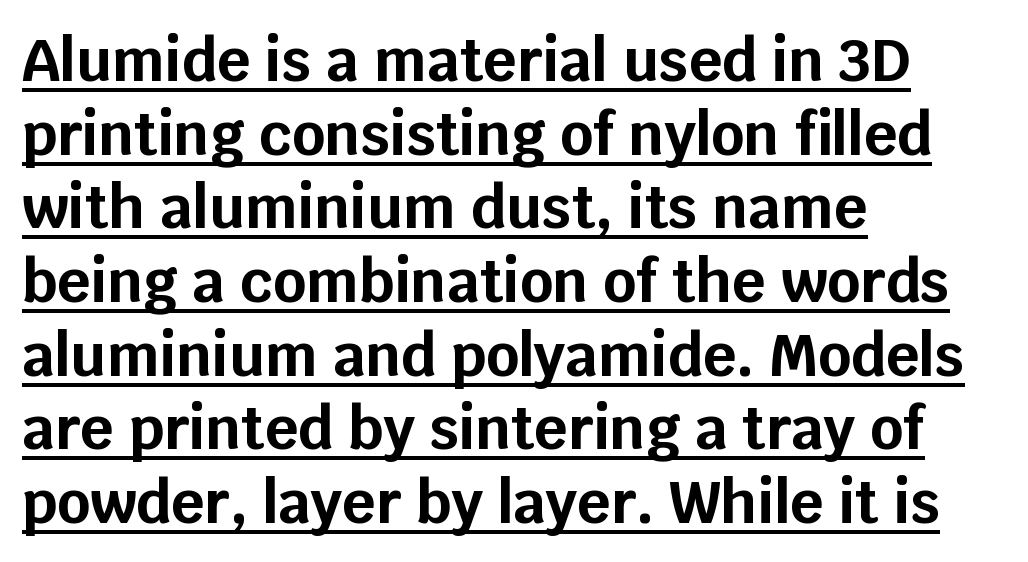
{"serif": "no", "italic": "no", "bold": "yes", "weight": "bold", "width": "normal", "stroke_contrast": "low", "x_height": "large", "monospaced": "no", "underline": "yes", "align": "left", "line_spacing": "normal", "line_spacing_ratio": 1.27, "letter_spacing": "normal", "letter_spacing_em": 0.0, "glyph_px": 58}
